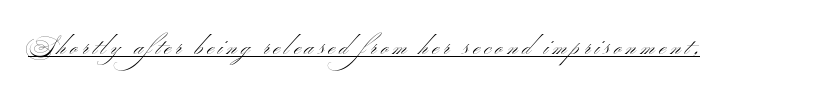
{"bold": "no", "underline": "yes", "letter_spacing": "wide", "letter_spacing_em": 0.2, "glyph_px": 23}
